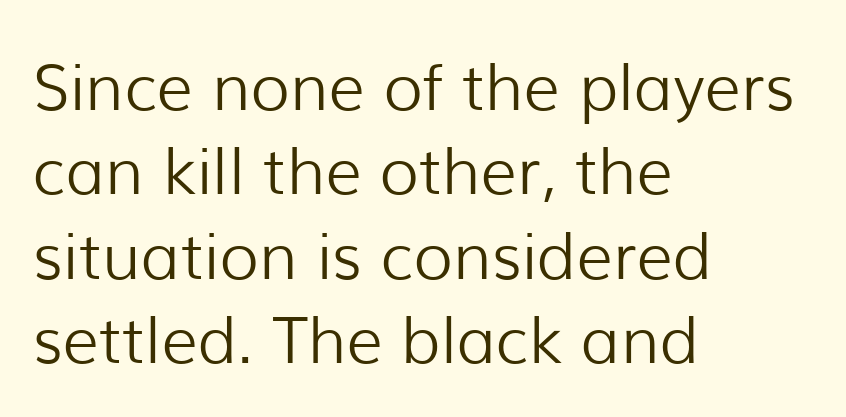
The image shows 64 px light sans-serif type, upright; set left-aligned, normal line spacing (1.32x), normal letter spacing, not underlined; low stroke contrast and a medium x-height.
